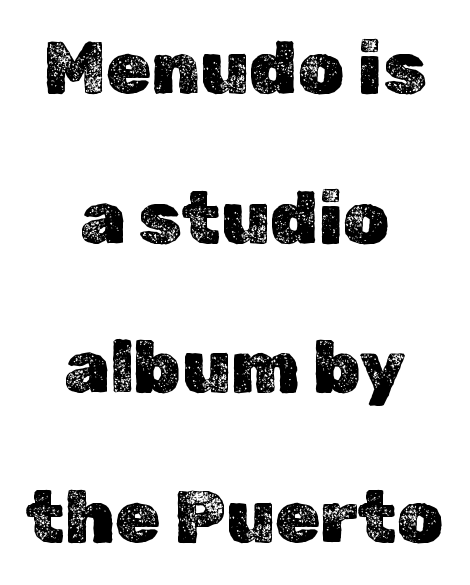
{"italic": "no", "width": "normal", "x_height": "medium", "monospaced": "no", "underline": "no", "align": "center", "line_spacing": "loose", "line_spacing_ratio": 2.05, "letter_spacing": "normal", "letter_spacing_em": 0.0, "glyph_px": 73}
